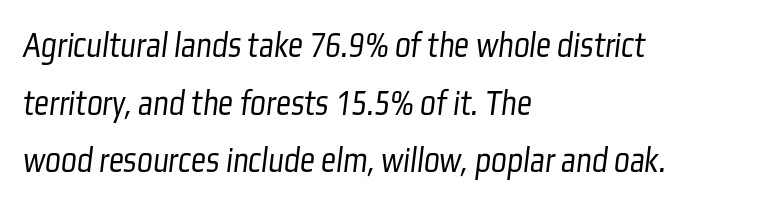
The image shows 37 px light, condensed sans-serif type; set left-aligned, normal line spacing (1.56x), normal letter spacing, not underlined; low stroke contrast and a medium x-height.
